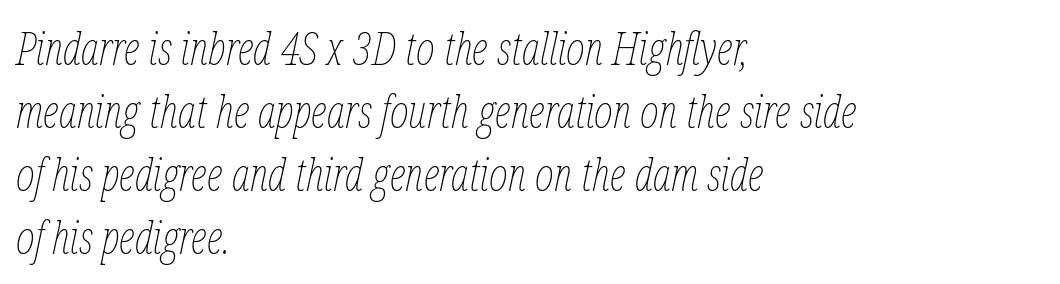
Counters stay open thanks to moderate or lighter strokes. Here the designer chose a conventional face with non-uniform glyph widths. One glance says typical: line gaps are just what's usual. The tracking reads as untouched default to a designer's eye. The axis of the letterforms is tilted away from vertical.
